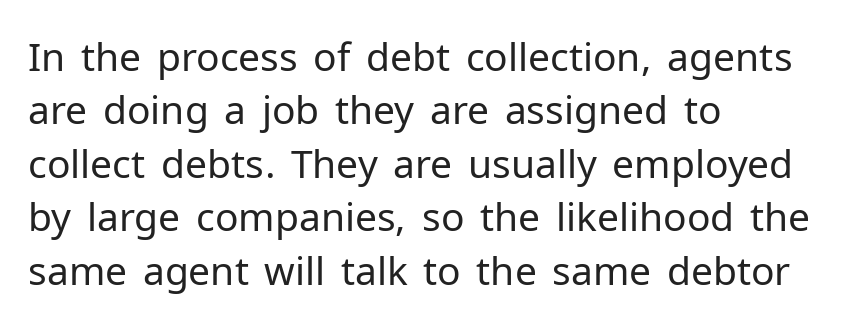
The image shows 39 px regular-weight sans-serif type, upright; set left-aligned, normal line spacing (1.37x), normal letter spacing, not underlined; low stroke contrast and a medium x-height.
